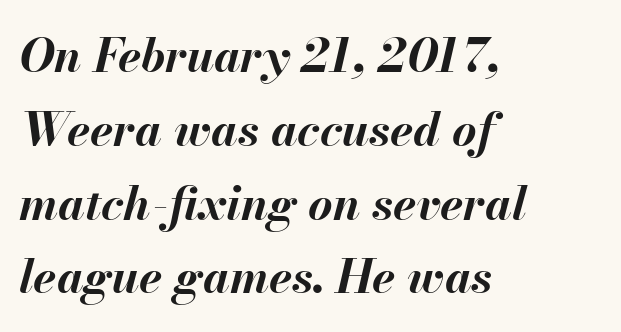
{"italic": "yes", "lean": "right", "slant_degrees": 13, "bold": "yes", "weight": "bold", "width": "normal", "stroke_contrast": "medium", "x_height": "small", "monospaced": "no", "underline": "no", "align": "left", "line_spacing": "normal", "line_spacing_ratio": 1.57, "letter_spacing": "normal", "letter_spacing_em": 0.0, "glyph_px": 47}
